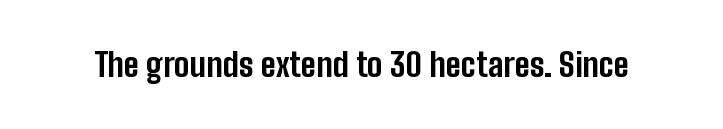
The image shows 33 px bold, condensed sans-serif type, upright; set normal letter spacing, not underlined; low stroke contrast and a medium x-height.
